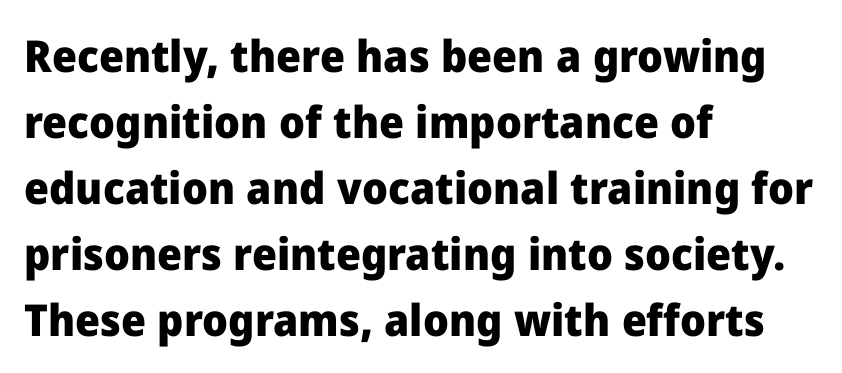
{"serif": "no", "italic": "no", "bold": "yes", "weight": "heavy", "width": "normal", "stroke_contrast": "low", "x_height": "medium", "monospaced": "no", "underline": "no", "align": "left", "line_spacing": "normal", "line_spacing_ratio": 1.5, "letter_spacing": "normal", "letter_spacing_em": 0.0, "glyph_px": 44}
